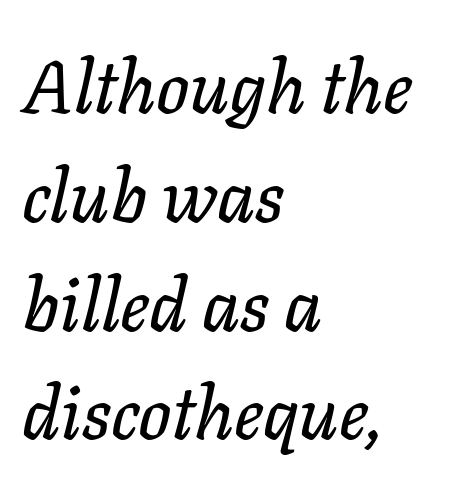
{"italic": "yes", "lean": "right", "slant_degrees": 11, "width": "normal", "stroke_contrast": "low", "x_height": "medium", "monospaced": "no", "underline": "no", "align": "left", "line_spacing": "normal", "line_spacing_ratio": 1.49, "letter_spacing": "normal", "letter_spacing_em": 0.0, "glyph_px": 73}
